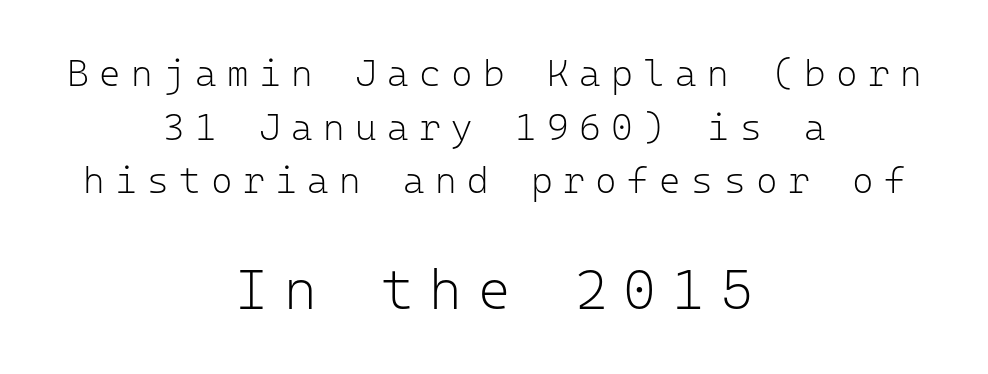
The image shows 56 px light sans-serif type, upright, monospaced; set centered, normal line spacing (1.45x), unusually wide letter spacing (+0.28 em), not underlined; the second (bottom) block is 1.51x larger; low stroke contrast and a medium x-height.
